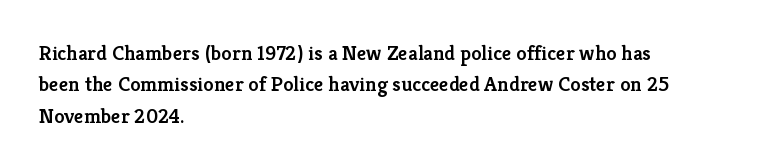
{"italic": "no", "bold": "semi", "underline": "no", "align": "left", "line_spacing": "normal", "line_spacing_ratio": 1.5, "letter_spacing": "normal", "letter_spacing_em": 0.0, "glyph_px": 21}
